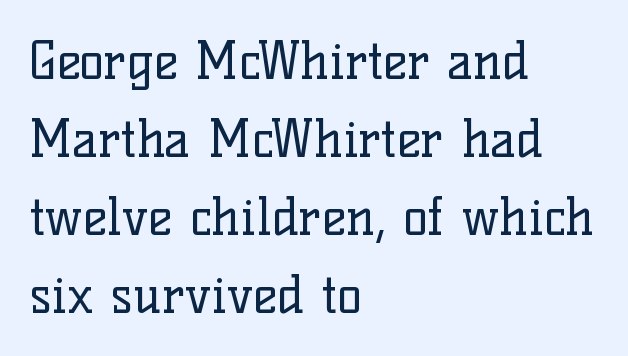
A typesetter would call this proportional, since set widths differ per character. The lines are quadded left. It's the straight-up-and-down kind of type. The type is set solid horizontally, with unmodified tracking. The face used here is seriffed, in the tradition of book romans. Underlining? Definitely not there.
